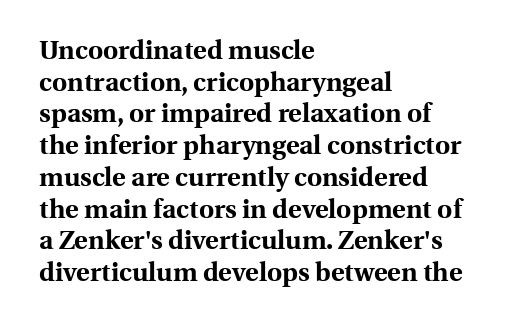
{"italic": "no", "bold": "yes", "underline": "no", "align": "left", "line_spacing_ratio": 1.22, "letter_spacing": "normal", "letter_spacing_em": 0.0, "glyph_px": 26}
